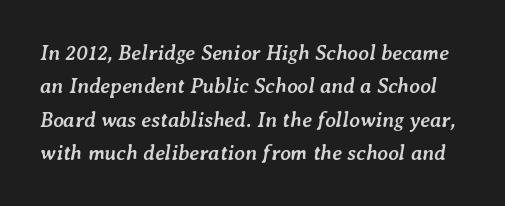
Look at the stroke-to-counter ratio: heavy, a bold. Lines of text with bare space underneath. Standard letterfit; no display-style spreading of the glyphs. Each new line begins a customary step beneath the previous one. The axis of the letterforms is tilted away from vertical.
